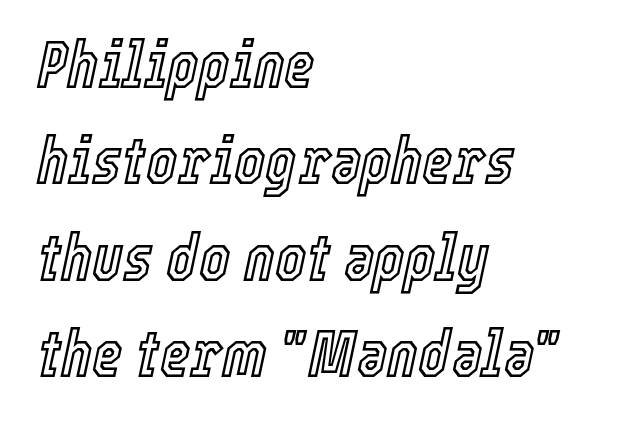
The passage shown is typed in a proportional face where columns would drift. Spacing between characters is what you'd get straight out of the box. Visually the block forms a straight wall on the left and a jagged coastline on the right. You can tell it's italic because the verticals aren't actually vertical.
